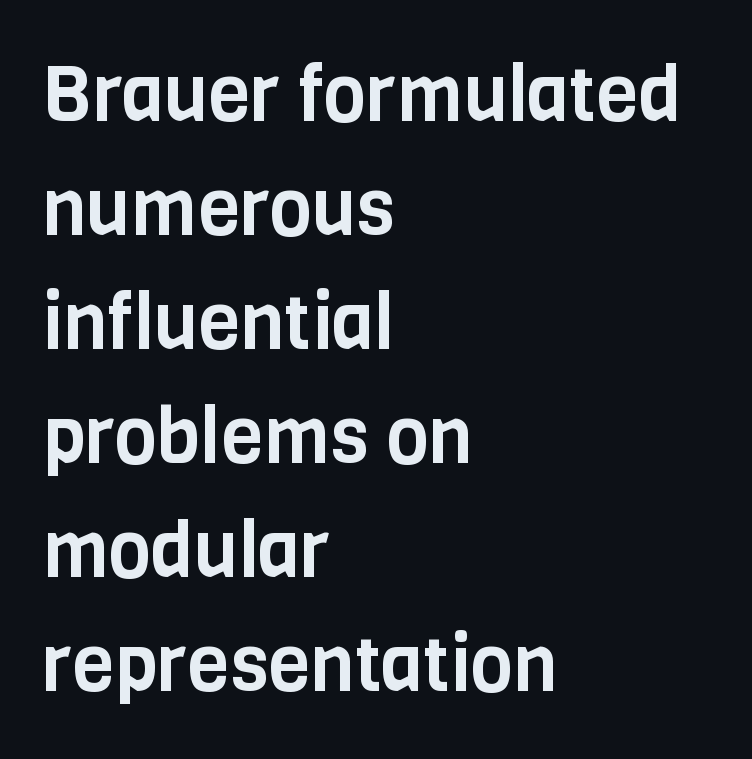
Q: Is the text italic (slanted)? A: No, it is upright.
Q: Is the typeface a serif or a sans-serif typeface? A: Sans-serif.
Q: Is the text underlined? A: No.
Q: How is the paragraph aligned? A: Left-aligned.
Q: Is the spacing between letters normal or unusually wide? A: Normal.
Q: Is the spacing between lines tight, normal or loose? A: Normal.
Q: Width (condensed, normal, or wide)? A: Condensed.
Q: Stroke contrast? A: Low.
Q: x-height? A: Large.
Q: Monospaced? A: No.
